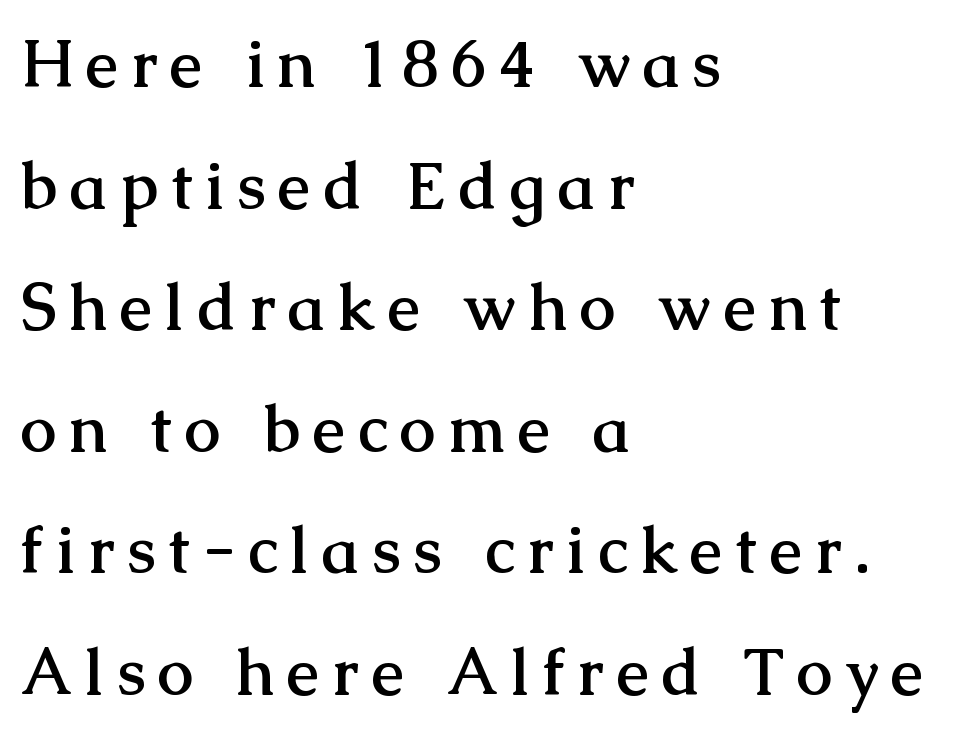
Observe the serifs anchoring each vertical stroke in this sample. Does the copy run flush right? No — it runs flush left. Each glyph is drawn with heavy, bold strokes. Look at the tracking — it's clearly loosened, letters drifting apart. No word sits above an underline. Note the varied advance widths — an 'i' is clearly narrower than an 'm'.
